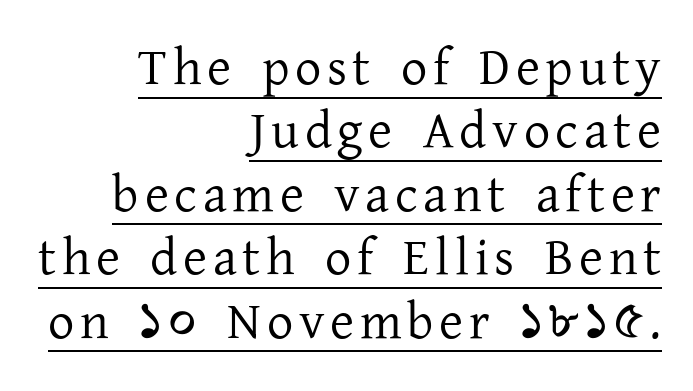
Caption: multi-line text, flush right, ragged left. Italic? Not at all — the glyphs are vertical. Glance below the letters and you will spot a drawn line. Stems here are at most as thick as an everyday book face. The passage shown is typed in a proportional face where columns would drift. You can tell from the footed stems that serif type was used.
